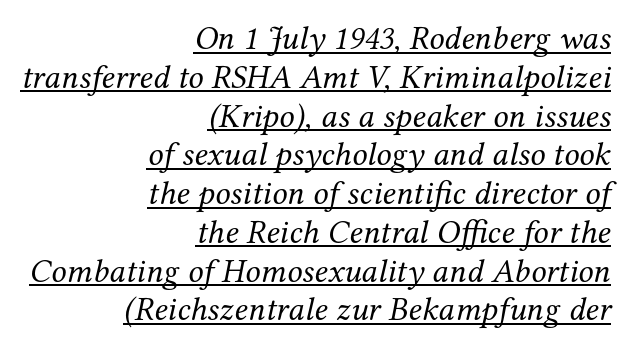
The image shows 34 px regular-weight serif type, italic (leaning right); set right-aligned, tight line spacing (1.14x), normal letter spacing, underlined; medium stroke contrast and a medium x-height.
